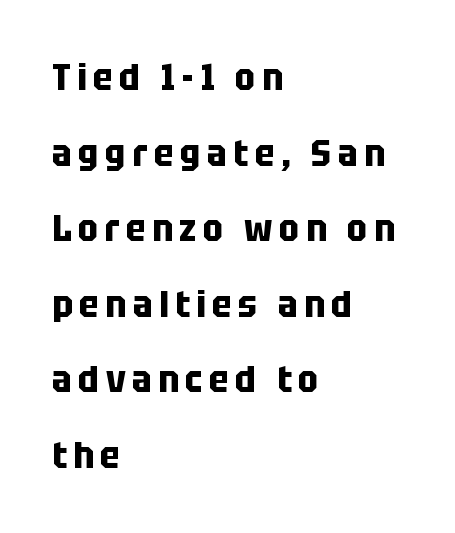
The image shows 38 px bold, condensed sans-serif type, upright; set left-aligned, loose line spacing (1.99x), not underlined; low stroke contrast and a large x-height.
